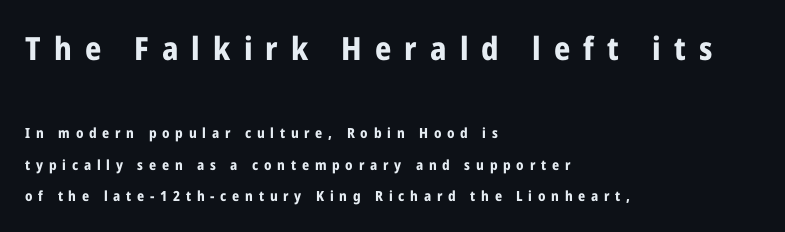
{"serif": "no", "italic": "no", "bold": "yes", "weight": "bold", "width": "condensed", "stroke_contrast": "low", "x_height": "medium", "monospaced": "no", "underline": "no", "align": "left", "line_spacing": "loose", "line_spacing_ratio": 2.26, "letter_spacing": "wide", "letter_spacing_em": 0.41, "larger_block": "first", "size_ratio": 2.29, "glyph_px": 32}
